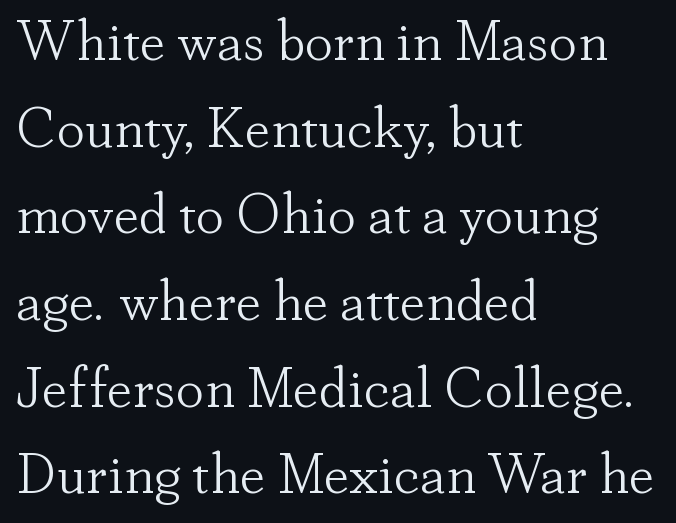
Q: Is the text bold? A: No.
Q: Is the text italic (slanted)? A: No, it is upright.
Q: Is the typeface a serif or a sans-serif typeface? A: Serif.
Q: Is the text underlined? A: No.
Q: How is the paragraph aligned? A: Left-aligned.
Q: Is the spacing between letters normal or unusually wide? A: Normal.
Q: Is the spacing between lines tight, normal or loose? A: Normal.
Q: Width (condensed, normal, or wide)? A: Normal.
Q: Stroke contrast? A: Low.
Q: x-height? A: Small.
Q: Monospaced? A: No.
